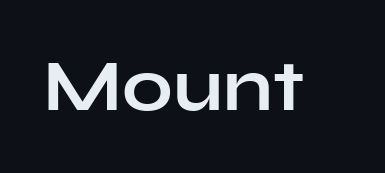
The image shows 72 px bold, wide sans-serif type, upright; set normal letter spacing, not underlined; low stroke contrast and a medium x-height.
